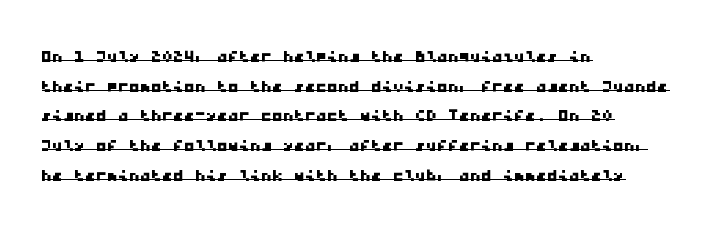
The image shows 22 px text type; set left-aligned, normal line spacing (1.35x), normal letter spacing, underlined.
